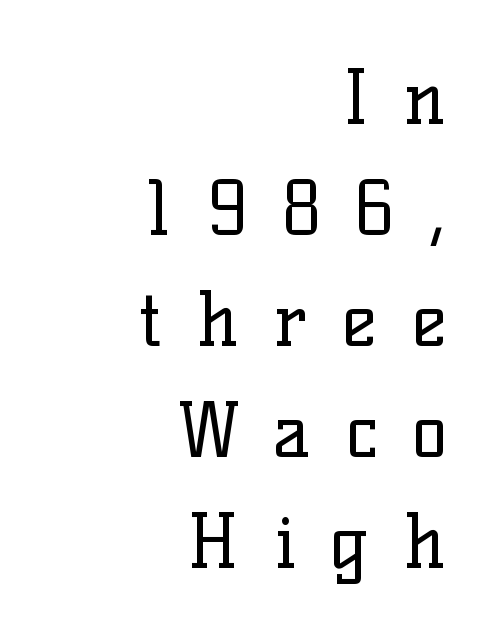
Q: Is the text bold? A: No.
Q: Is the text italic (slanted)? A: No, it is upright.
Q: Is the typeface a serif or a sans-serif typeface? A: Serif.
Q: Is the text underlined? A: No.
Q: How is the paragraph aligned? A: Right-aligned.
Q: Is the spacing between letters normal or unusually wide? A: Unusually wide.
Q: Is the spacing between lines tight, normal or loose? A: Normal.
Q: Width (condensed, normal, or wide)? A: Normal.
Q: Stroke contrast? A: Low.
Q: x-height? A: Medium.
Q: Monospaced? A: No.
